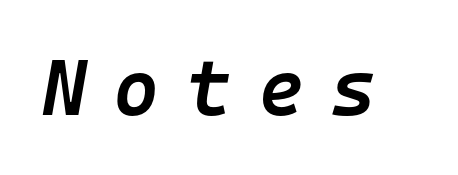
Q: Is the text bold? A: Semi-bold.
Q: Is the text italic (slanted)? A: Yes, it leans right by about 10 degrees.
Q: Is the text underlined? A: No.
Q: Is the spacing between letters normal or unusually wide? A: Unusually wide.
Q: Width (condensed, normal, or wide)? A: Normal.
Q: Stroke contrast? A: Low.
Q: x-height? A: Medium.
Q: Monospaced? A: Yes.
